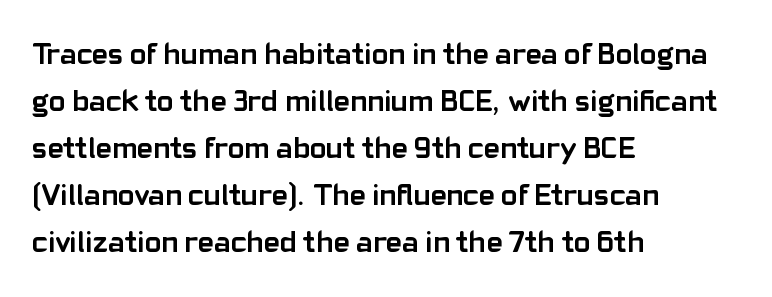
{"serif": "no", "italic": "no", "bold": "yes", "weight": "semibold", "width": "normal", "stroke_contrast": "low", "x_height": "medium", "monospaced": "no", "underline": "no", "align": "left", "line_spacing": "normal", "line_spacing_ratio": 1.52, "letter_spacing": "normal", "letter_spacing_em": 0.0, "glyph_px": 31}
